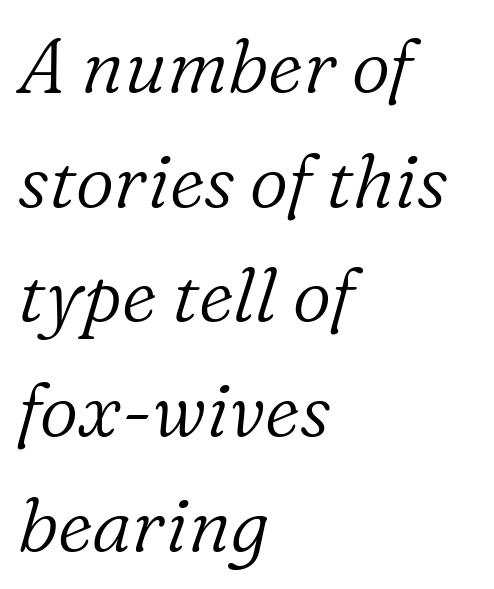
Q: Is the text bold? A: No.
Q: Is the text italic (slanted)? A: Yes, it leans right by about 16 degrees.
Q: Is the typeface a serif or a sans-serif typeface? A: Serif.
Q: Is the text underlined? A: No.
Q: How is the paragraph aligned? A: Left-aligned.
Q: Is the spacing between letters normal or unusually wide? A: Normal.
Q: Is the spacing between lines tight, normal or loose? A: Normal.
Q: Width (condensed, normal, or wide)? A: Normal.
Q: Stroke contrast? A: Low.
Q: x-height? A: Medium.
Q: Monospaced? A: No.
